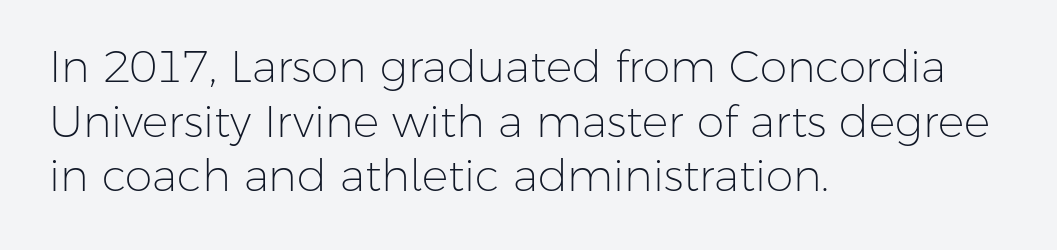
The image shows 44 px light sans-serif type, upright; set left-aligned, line spacing 1.24x, normal letter spacing, not underlined; low stroke contrast and a medium x-height.
